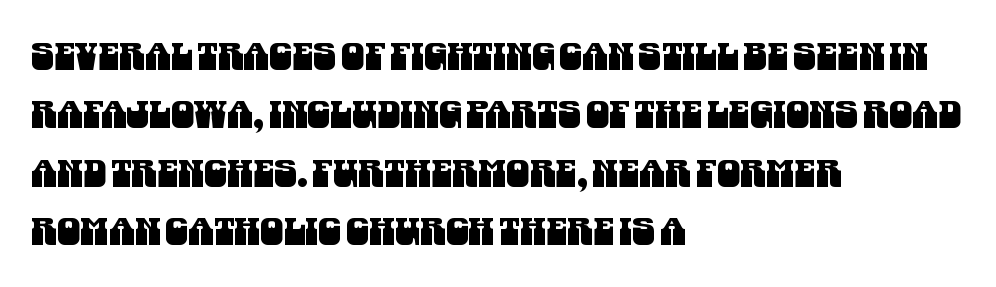
The image shows 37 px condensed sans-serif type; set left-aligned, normal line spacing (1.58x), normal letter spacing, not underlined; medium stroke contrast and a large x-height.
